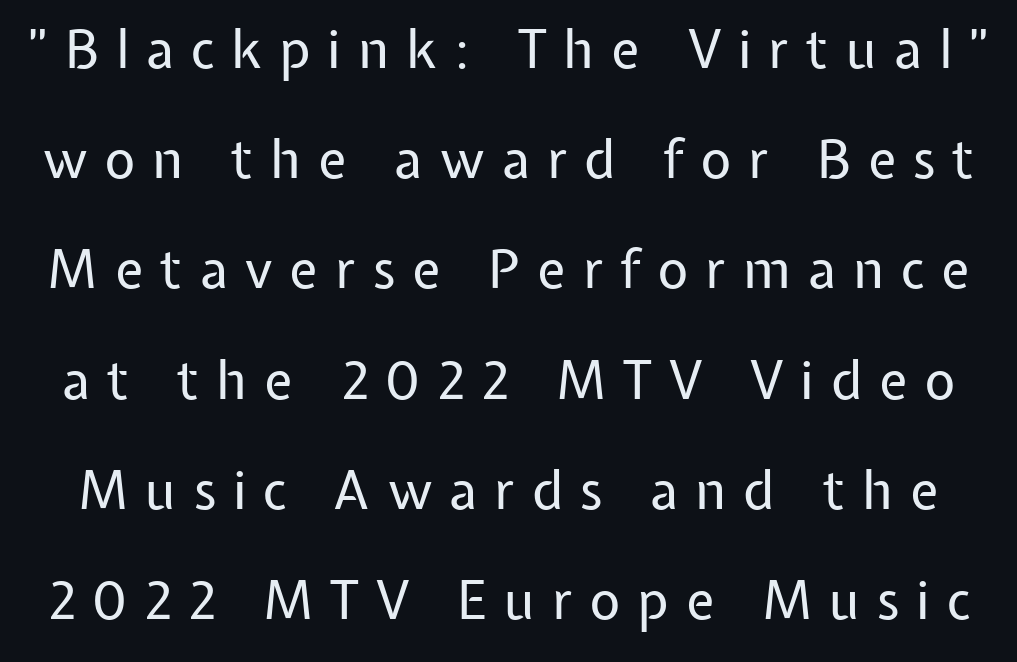
{"serif": "no", "italic": "no", "bold": "no", "weight": "regular", "width": "normal", "stroke_contrast": "low", "x_height": "medium", "monospaced": "no", "underline": "no", "line_spacing": "loose", "line_spacing_ratio": 2.08, "letter_spacing": "wide", "letter_spacing_em": 0.32, "glyph_px": 53}
